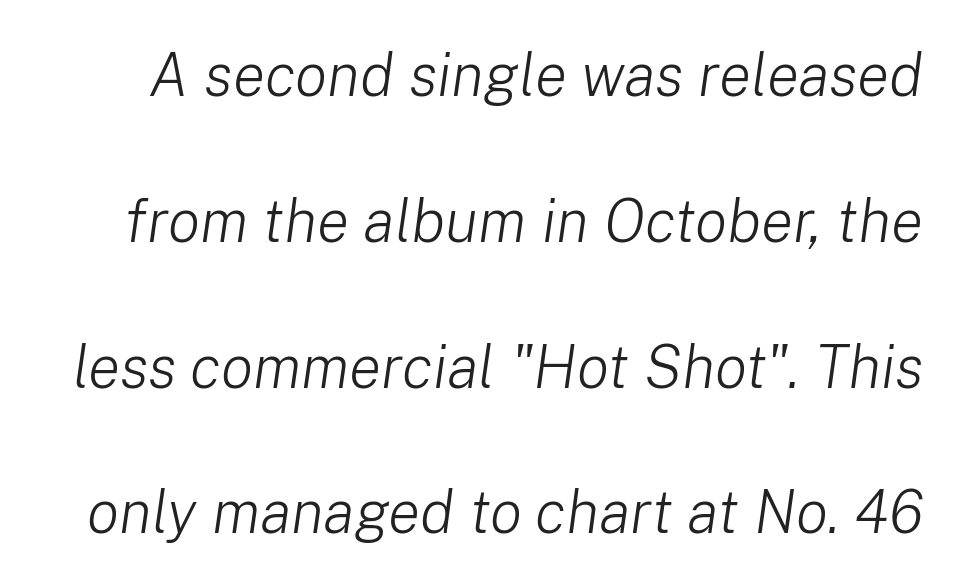
Style check: oblique. The space directly below the letters is spotless. The lines are spread far apart with generous leading. Letters have the restrained weight of plain body copy at most.
